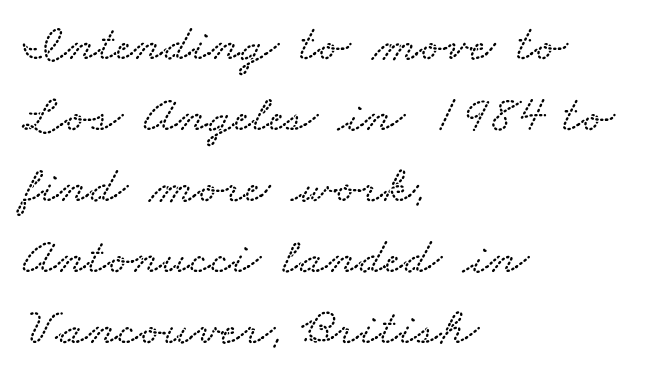
Clear beneath every line of the passage. Looks like regular typesetting: each glyph gets only the width it needs. Inter-character spacing is left at the font's built-in metrics. The setting favours the left margin, as ordinary paragraphs usually do. The designer left line spacing at the default.
